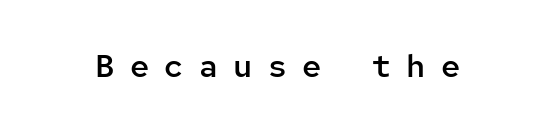
Look at the stroke-to-counter ratio: somewhat heavy, a semibold. A bare baseline throughout the passage. Looks like terminal output: every glyph gets an equal slot. The face used here is rendered with a markedly widened letterfit. Note: no serifs on the glyphs.
